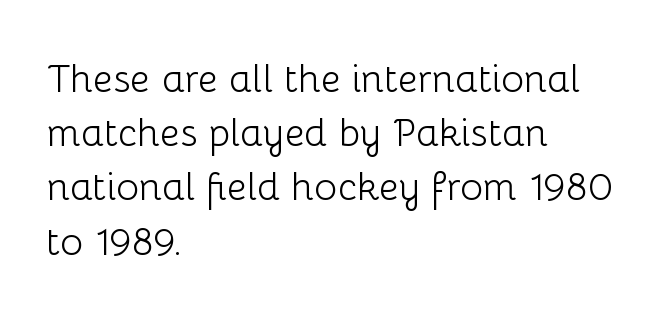
Q: Is the text bold? A: No.
Q: Is the text italic (slanted)? A: No, it is upright.
Q: Is the typeface a serif or a sans-serif typeface? A: Sans-serif.
Q: Is the text underlined? A: No.
Q: How is the paragraph aligned? A: Left-aligned.
Q: Is the spacing between letters normal or unusually wide? A: Normal.
Q: Is the spacing between lines tight, normal or loose? A: Normal.
Q: Width (condensed, normal, or wide)? A: Normal.
Q: Stroke contrast? A: Low.
Q: x-height? A: Medium.
Q: Monospaced? A: No.
